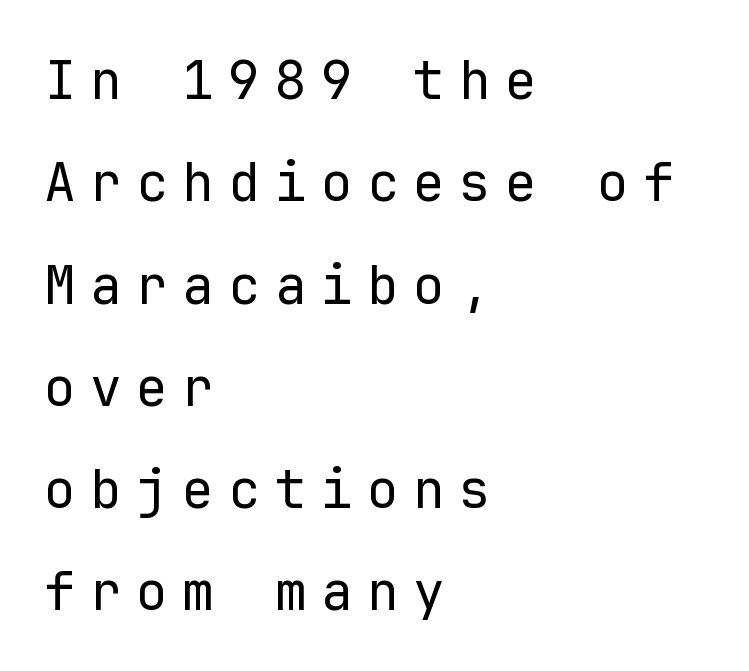
Q: Is the text bold? A: No.
Q: Is the text italic (slanted)? A: No, it is upright.
Q: Is the typeface a serif or a sans-serif typeface? A: Sans-serif.
Q: Is the text underlined? A: No.
Q: How is the paragraph aligned? A: Left-aligned.
Q: Is the spacing between letters normal or unusually wide? A: Unusually wide.
Q: Is the spacing between lines tight, normal or loose? A: Loose.
Q: Width (condensed, normal, or wide)? A: Normal.
Q: Stroke contrast? A: Low.
Q: x-height? A: Medium.
Q: Monospaced? A: Yes.
